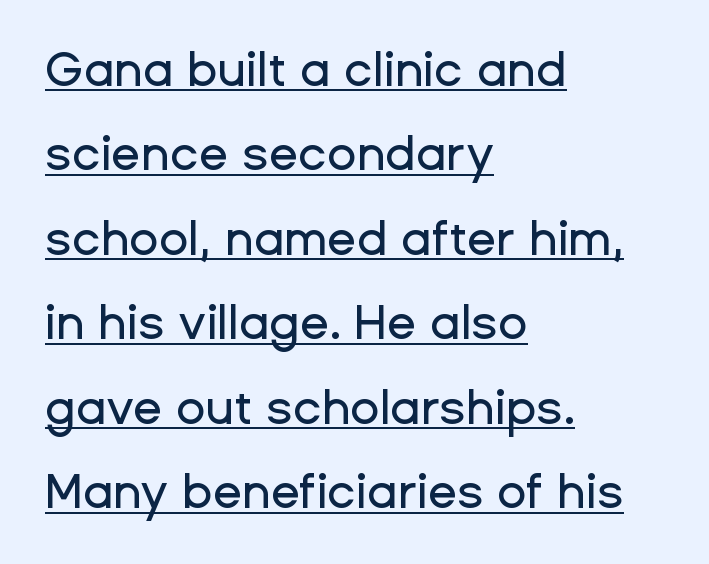
Q: Is the text italic (slanted)? A: No, it is upright.
Q: Is the typeface a serif or a sans-serif typeface? A: Sans-serif.
Q: Is the text underlined? A: Yes.
Q: How is the paragraph aligned? A: Left-aligned.
Q: Is the spacing between letters normal or unusually wide? A: Normal.
Q: Width (condensed, normal, or wide)? A: Normal.
Q: Stroke contrast? A: Low.
Q: x-height? A: Medium.
Q: Monospaced? A: No.
